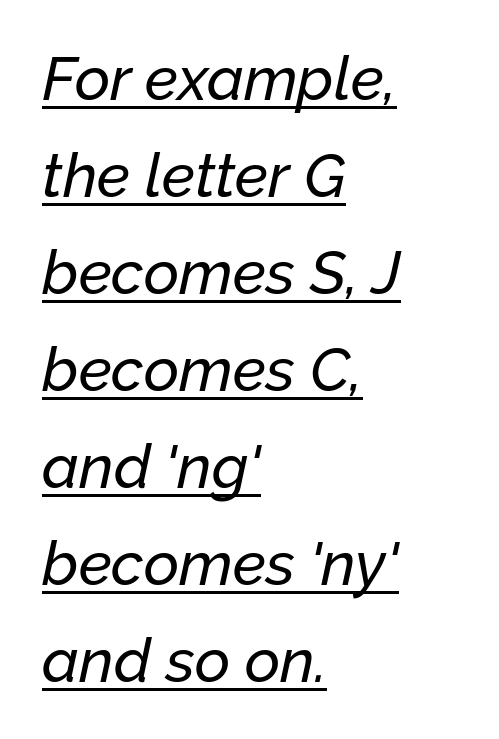
Q: Is the text italic (slanted)? A: Yes, it leans right by about 12 degrees.
Q: Is the text underlined? A: Yes.
Q: How is the paragraph aligned? A: Left-aligned.
Q: Is the spacing between letters normal or unusually wide? A: Normal.
Q: Is the spacing between lines tight, normal or loose? A: Normal.
Q: Width (condensed, normal, or wide)? A: Normal.
Q: Stroke contrast? A: Low.
Q: x-height? A: Medium.
Q: Monospaced? A: No.
